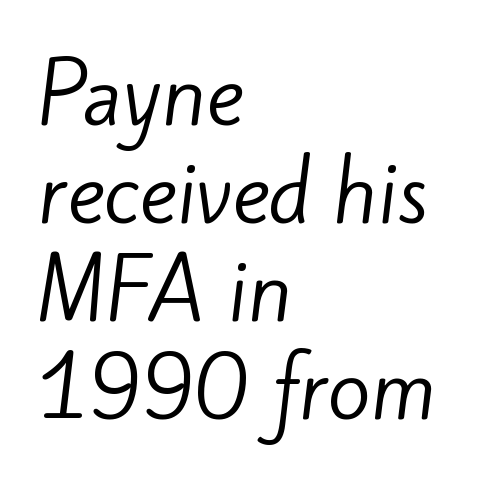
Q: Is the text bold? A: No.
Q: Is the typeface a serif or a sans-serif typeface? A: Sans-serif.
Q: Is the text underlined? A: No.
Q: How is the paragraph aligned? A: Left-aligned.
Q: Is the spacing between letters normal or unusually wide? A: Normal.
Q: Width (condensed, normal, or wide)? A: Normal.
Q: Stroke contrast? A: Low.
Q: x-height? A: Small.
Q: Monospaced? A: No.
